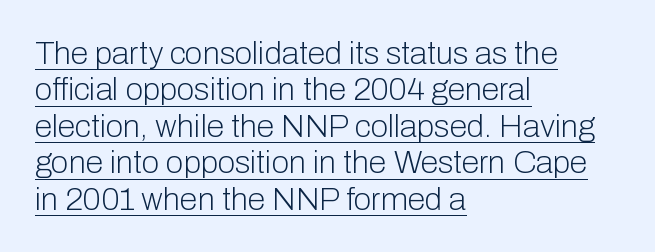
The image shows 32 px light sans-serif type, upright; set left-aligned, tight line spacing (1.14x), normal letter spacing, underlined; low stroke contrast and a medium x-height.
